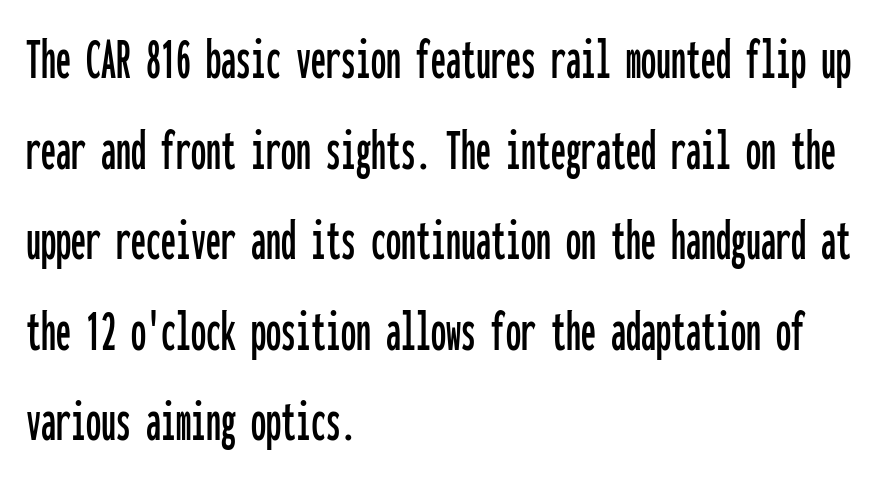
The image shows 60 px condensed sans-serif type, upright, monospaced; set left-aligned, normal line spacing (1.51x), normal letter spacing, not underlined; low stroke contrast and a medium x-height.
